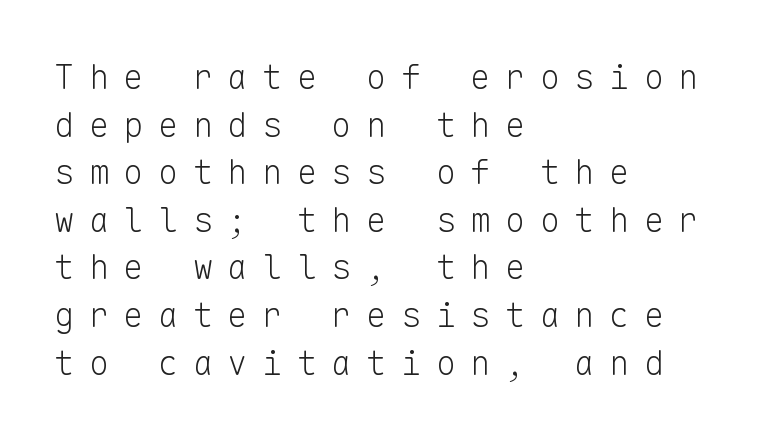
{"serif": "no", "italic": "no", "bold": "no", "weight": "light", "width": "normal", "stroke_contrast": "low", "x_height": "medium", "monospaced": "yes", "underline": "no", "align": "left", "line_spacing": "normal", "line_spacing_ratio": 1.4, "letter_spacing": "wide", "letter_spacing_em": 0.42, "glyph_px": 34}
